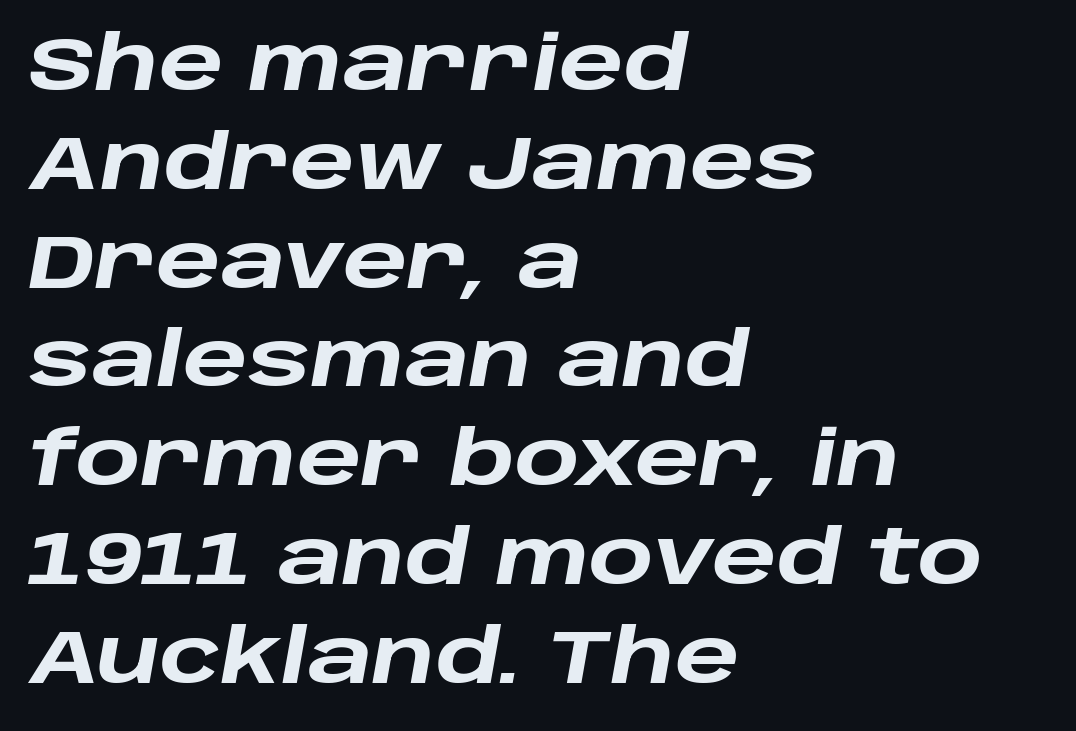
The image shows 76 px heavy, wide type, italic (leaning right); set left-aligned, normal line spacing (1.3x), normal letter spacing, not underlined; low stroke contrast and a large x-height.
